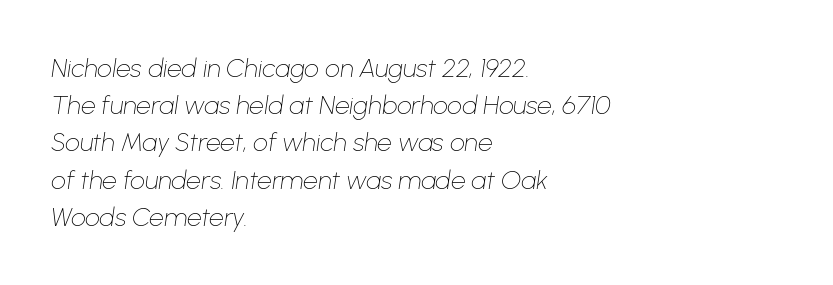
Q: Is the text bold? A: No.
Q: Is the text italic (slanted)? A: Yes, it leans right by about 8 degrees.
Q: Is the text underlined? A: No.
Q: How is the paragraph aligned? A: Left-aligned.
Q: Is the spacing between letters normal or unusually wide? A: Normal.
Q: Is the spacing between lines tight, normal or loose? A: Normal.
